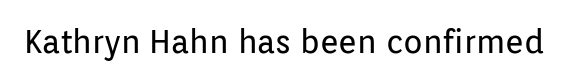
Q: Is the text bold? A: No.
Q: Is the text italic (slanted)? A: No, it is upright.
Q: Is the typeface a serif or a sans-serif typeface? A: Sans-serif.
Q: Is the text underlined? A: No.
Q: Is the spacing between letters normal or unusually wide? A: Normal.
Q: Width (condensed, normal, or wide)? A: Normal.
Q: Stroke contrast? A: Low.
Q: x-height? A: Medium.
Q: Monospaced? A: No.
